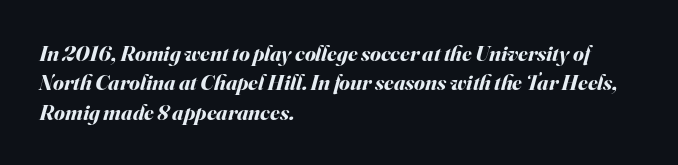
Q: Is the text bold? A: Yes.
Q: Is the text italic (slanted)? A: Yes, it leans right by about 16 degrees.
Q: Is the text underlined? A: No.
Q: How is the paragraph aligned? A: Left-aligned.
Q: Is the spacing between letters normal or unusually wide? A: Normal.
Q: Is the spacing between lines tight, normal or loose? A: Normal.
